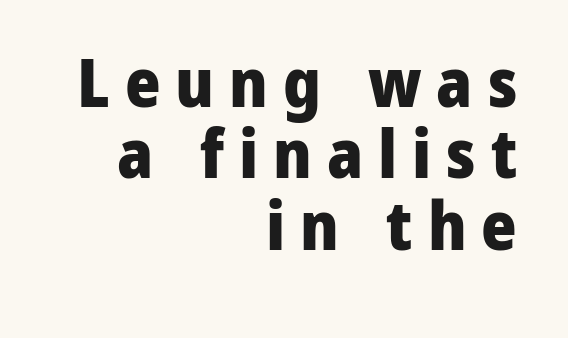
The image shows 68 px heavy sans-serif type, upright; set right-aligned, tight line spacing (1.05x), unusually wide letter spacing (+0.22 em), not underlined; low stroke contrast and a medium x-height.
